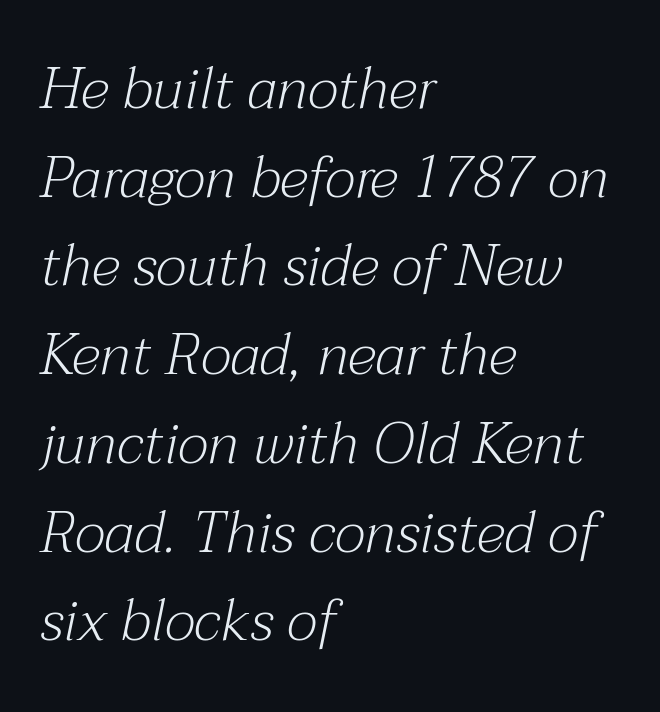
Q: Is the text bold? A: No.
Q: Is the text italic (slanted)? A: Yes, it leans right by about 12 degrees.
Q: Is the typeface a serif or a sans-serif typeface? A: Serif.
Q: Is the text underlined? A: No.
Q: How is the paragraph aligned? A: Left-aligned.
Q: Is the spacing between letters normal or unusually wide? A: Normal.
Q: Is the spacing between lines tight, normal or loose? A: Normal.
Q: Width (condensed, normal, or wide)? A: Normal.
Q: Stroke contrast? A: Medium.
Q: x-height? A: Medium.
Q: Monospaced? A: No.
